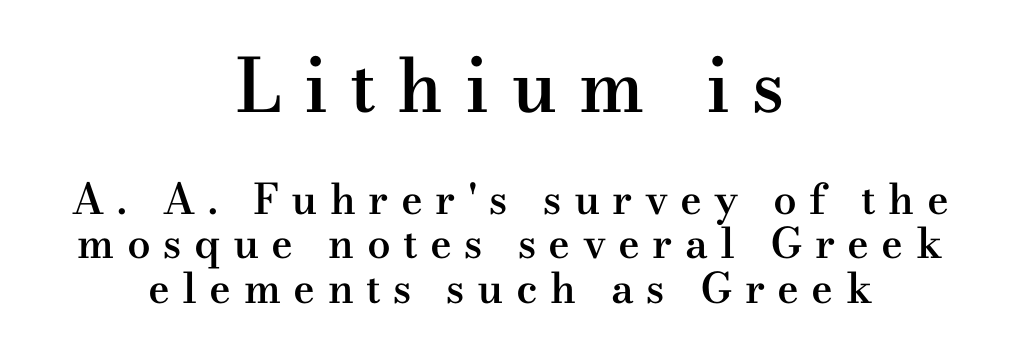
The image shows 74 px semibold, wide serif type, upright; set centered, tight line spacing (1.06x), unusually wide letter spacing (+0.29 em), not underlined; the first (top) block is 1.76x larger; medium stroke contrast and a small x-height.
